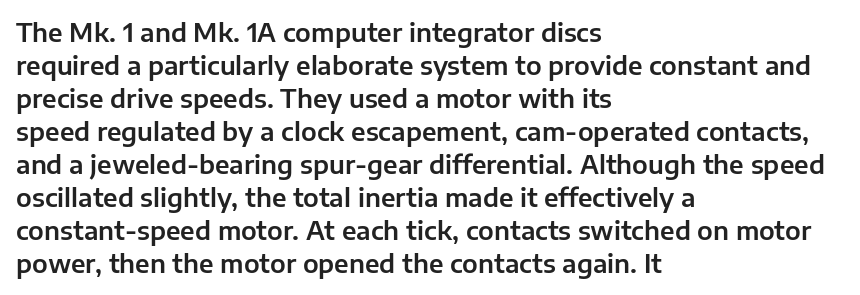
Q: Is the text italic (slanted)? A: No, it is upright.
Q: Is the text underlined? A: No.
Q: How is the paragraph aligned? A: Left-aligned.
Q: Is the spacing between letters normal or unusually wide? A: Normal.
Q: Is the spacing between lines tight, normal or loose? A: Normal.
